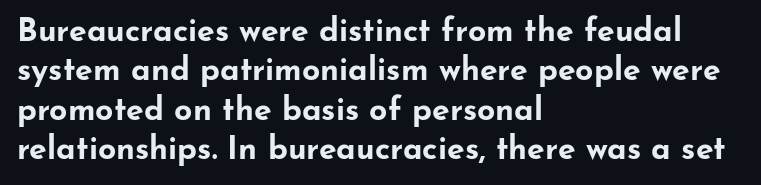
{"serif": "no", "italic": "no", "bold": "yes", "weight": "bold", "width": "wide", "stroke_contrast": "low", "x_height": "small", "monospaced": "no", "underline": "no", "align": "left", "line_spacing_ratio": 1.23, "letter_spacing": "normal", "letter_spacing_em": 0.0, "glyph_px": 32}
